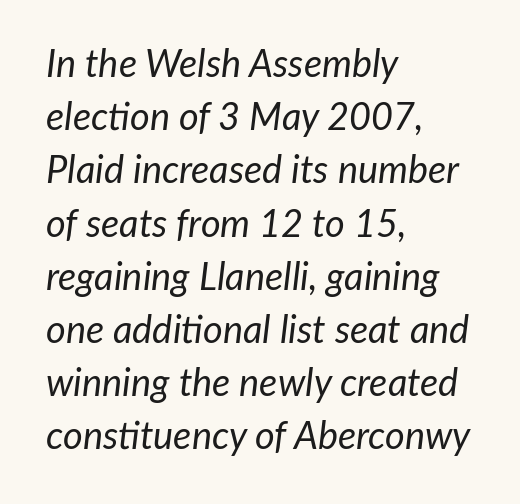
Q: Is the text bold? A: No.
Q: Is the text italic (slanted)? A: Yes, it leans right by about 7 degrees.
Q: Is the text underlined? A: No.
Q: How is the paragraph aligned? A: Left-aligned.
Q: Is the spacing between letters normal or unusually wide? A: Normal.
Q: Is the spacing between lines tight, normal or loose? A: Normal.
Q: Width (condensed, normal, or wide)? A: Normal.
Q: Stroke contrast? A: Low.
Q: x-height? A: Medium.
Q: Monospaced? A: No.
